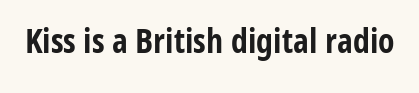
Nothing sits at the stroke ends, so this counts as sans-serif. Here the designer chose a conventional face with non-uniform glyph widths. Words appear dense and cohesive because spacing is normal. Typesetter's note: full bold, strokes at maximum text heaviness.
